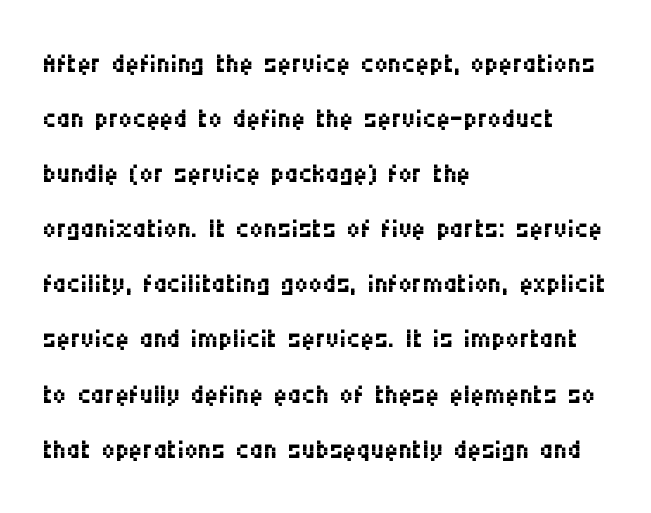
{"serif": "no", "italic": "no", "bold": "no", "weight": "regular", "width": "condensed", "stroke_contrast": "medium", "x_height": "large", "monospaced": "no", "underline": "no", "align": "left", "line_spacing": "normal", "line_spacing_ratio": 1.45, "letter_spacing": "normal", "letter_spacing_em": 0.0, "glyph_px": 38}
